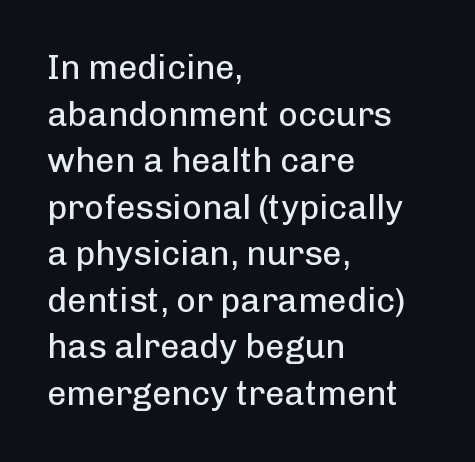
The image shows 34 px regular-weight sans-serif type, upright; set left-aligned, normal line spacing (1.37x), normal letter spacing, not underlined; low stroke contrast and a medium x-height.
